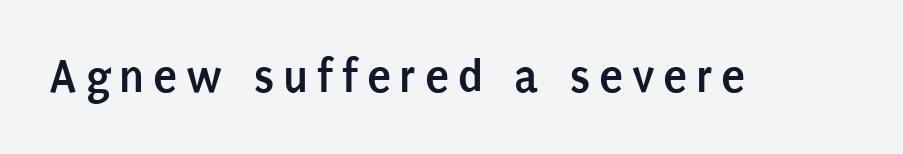
The image shows 49 px semibold, condensed sans-serif type, upright; set not underlined; low stroke contrast and a large x-height.
